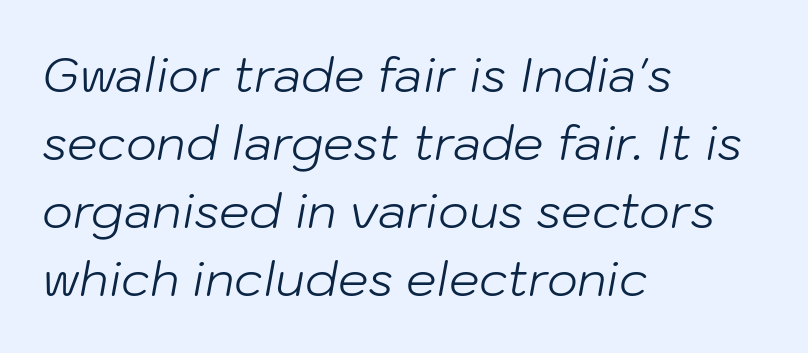
The passage shown is typed in a proportional face where columns would drift. Compared with a centered layout, this one pins lines to the left instead. Baseline-to-baseline distance is the conventional proportion of letter height. Tall strokes in this sample are angled rather than plumb. The glyphs are unaccompanied by any horizontal stroke below them. This rendering leaves character spacing at its baseline value.
